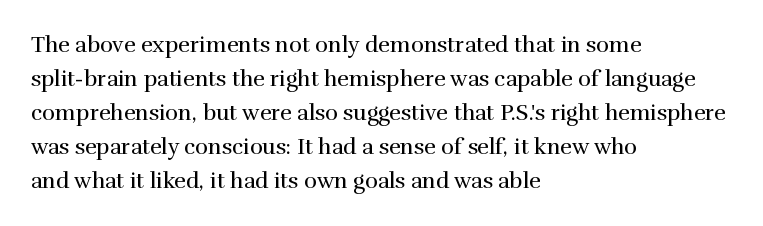
Q: Is the text bold? A: No.
Q: Is the text italic (slanted)? A: No, it is upright.
Q: Is the text underlined? A: No.
Q: How is the paragraph aligned? A: Left-aligned.
Q: Is the spacing between letters normal or unusually wide? A: Normal.
Q: Is the spacing between lines tight, normal or loose? A: Normal.
